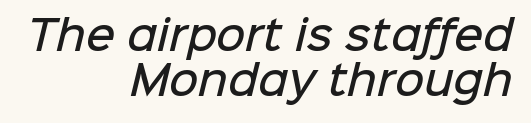
Q: Is the text bold? A: Semi-bold.
Q: Is the typeface a serif or a sans-serif typeface? A: Sans-serif.
Q: Is the text underlined? A: No.
Q: How is the paragraph aligned? A: Right-aligned.
Q: Is the spacing between letters normal or unusually wide? A: Normal.
Q: Is the spacing between lines tight, normal or loose? A: Tight.
Q: Width (condensed, normal, or wide)? A: Normal.
Q: Stroke contrast? A: Low.
Q: x-height? A: Medium.
Q: Monospaced? A: No.
